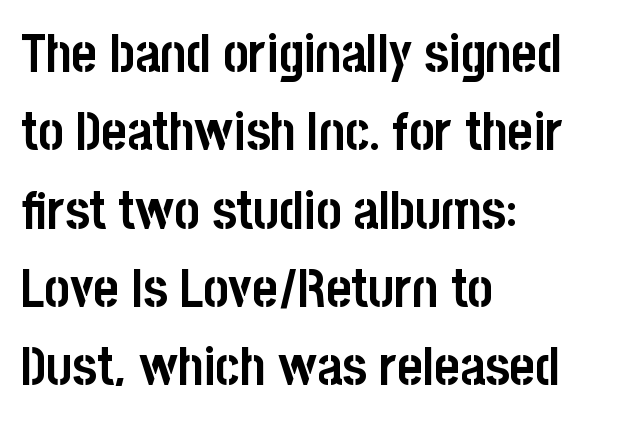
The strip under each line holds only bare page. The passage shown is typeset with a sans-serif family. Leading: standard. You could not count columns in this text — the font is proportionally spaced. How heavy is the stroke? Heavy — this is a bold. Unlike italic type, these characters show no tilt at all.
